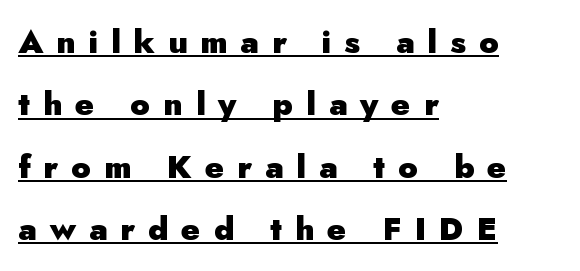
The rendering uses natural spacing where letterforms have individual widths. Every row of glyphs begins at an identical x-position on the left. The typeface chosen for these lines omits serifs. Each line of the rendering has a horizontal stroke beneath the glyphs. Loosely led — the rows are spread out. The axis of the letterforms is exactly vertical.
